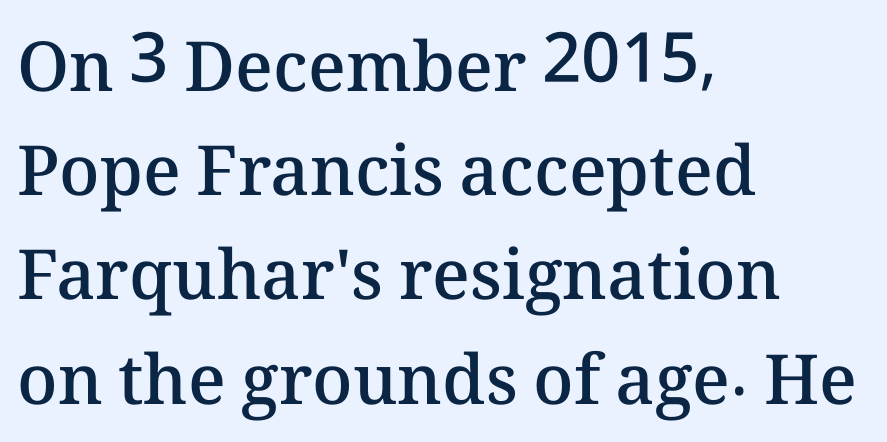
The space directly below the letters is spotless. A typesetter would mark this as roman, not italic. In terms of leading, this rendering sits right in the middle. Proportional: the letters do not fall into vertical columns. The compositor pushed each line to the left boundary.
